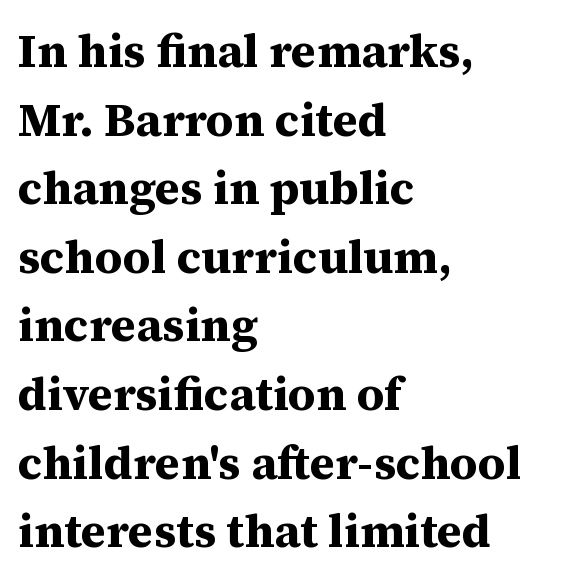
The image shows 47 px bold serif type, upright; set left-aligned, normal line spacing (1.46x), normal letter spacing, not underlined; medium stroke contrast and a medium x-height.
